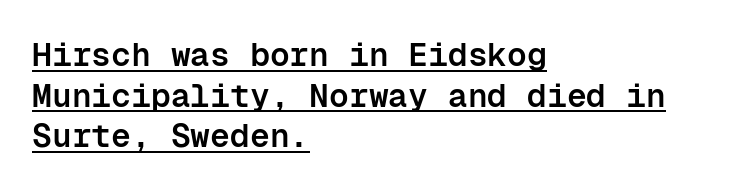
{"serif": "no", "italic": "no", "bold": "semi", "weight": "semibold", "width": "normal", "stroke_contrast": "low", "x_height": "medium", "monospaced": "yes", "underline": "yes", "align": "left", "line_spacing_ratio": 1.23, "letter_spacing": "normal", "letter_spacing_em": 0.0, "glyph_px": 33}
